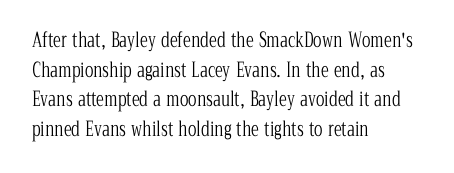
{"italic": "no", "bold": "no", "underline": "no", "align": "left", "line_spacing": "normal", "line_spacing_ratio": 1.48, "letter_spacing": "normal", "letter_spacing_em": 0.0, "glyph_px": 20}
